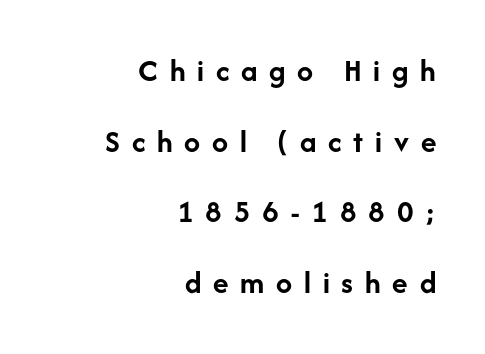
Q: Is the text bold? A: Yes.
Q: Is the text italic (slanted)? A: No, it is upright.
Q: Is the typeface a serif or a sans-serif typeface? A: Sans-serif.
Q: Is the text underlined? A: No.
Q: How is the paragraph aligned? A: Right-aligned.
Q: Is the spacing between letters normal or unusually wide? A: Unusually wide.
Q: Is the spacing between lines tight, normal or loose? A: Loose.
Q: Width (condensed, normal, or wide)? A: Normal.
Q: Stroke contrast? A: Low.
Q: x-height? A: Medium.
Q: Monospaced? A: No.
